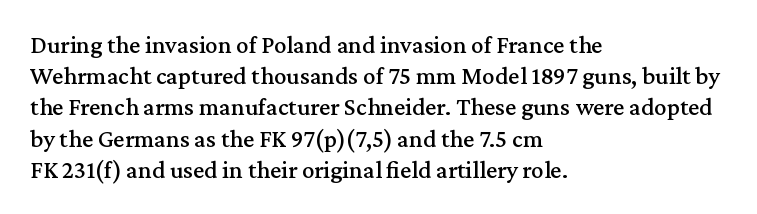
{"italic": "no", "underline": "no", "align": "left", "line_spacing": "normal", "line_spacing_ratio": 1.25, "letter_spacing": "normal", "letter_spacing_em": 0.0, "glyph_px": 25}
